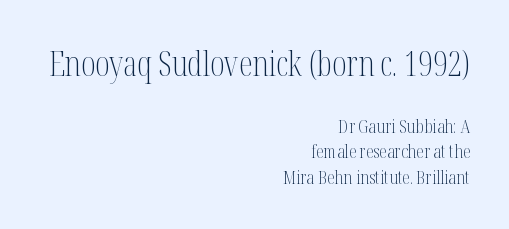
{"serif": "yes", "italic": "no", "bold": "no", "weight": "light", "width": "condensed", "stroke_contrast": "medium", "x_height": "medium", "monospaced": "no", "underline": "no", "align": "right", "line_spacing": "normal", "line_spacing_ratio": 1.34, "letter_spacing": "normal", "letter_spacing_em": 0.0, "larger_block": "first", "size_ratio": 1.79, "glyph_px": 34}
